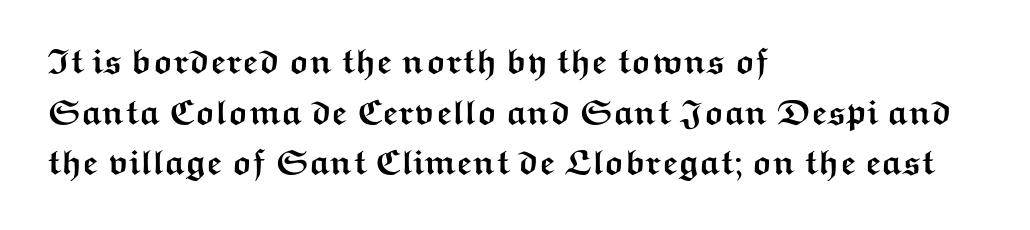
The image shows 35 px semibold, wide sans-serif type, upright; set left-aligned, normal line spacing (1.45x), normal letter spacing, not underlined; medium stroke contrast and a medium x-height.
